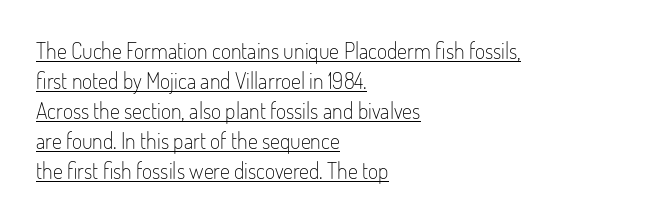
Think standard paragraph weight, or any step lighter than that. Leftover space on each line is placed entirely after the last word. The rendering keeps characters at their native spacing. Is there any slant? The stems are plumb. The space between consecutive lines is moderate. Glance below the letters and you will spot a drawn line.
